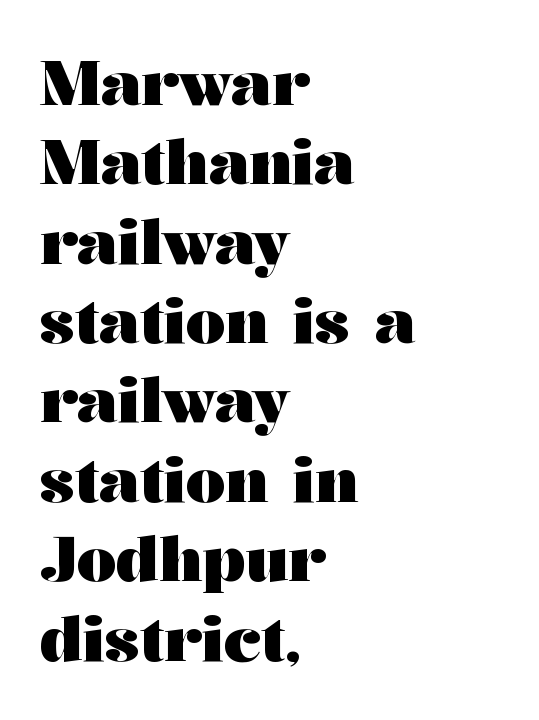
{"serif": "yes", "italic": "no", "bold": "yes", "weight": "heavy", "width": "wide", "stroke_contrast": "medium", "x_height": "medium", "monospaced": "no", "underline": "no", "align": "left", "line_spacing": "normal", "line_spacing_ratio": 1.28, "letter_spacing": "normal", "letter_spacing_em": 0.0, "glyph_px": 62}
